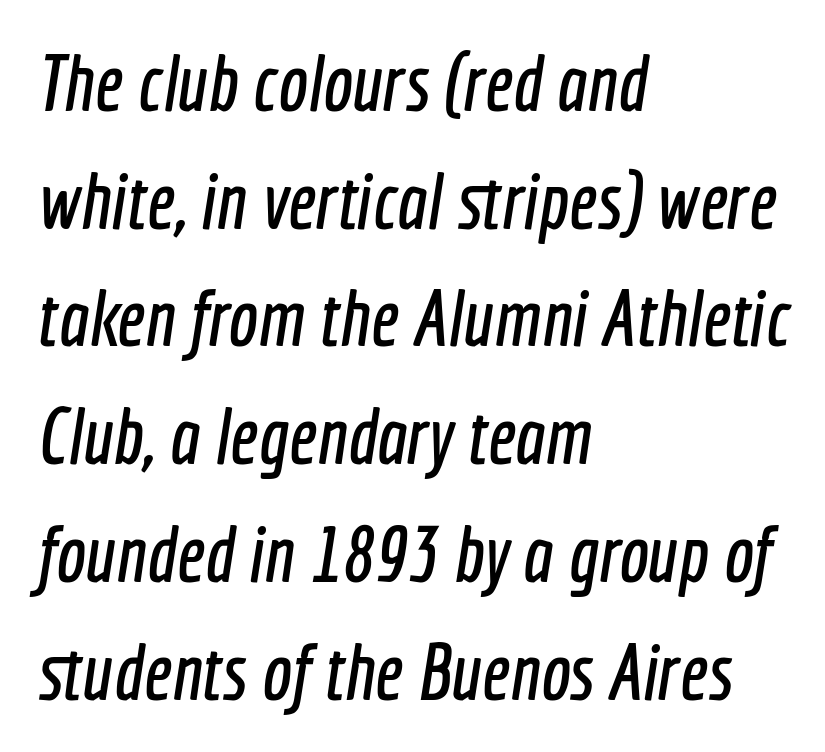
Q: Is the typeface a serif or a sans-serif typeface? A: Sans-serif.
Q: Is the text underlined? A: No.
Q: How is the paragraph aligned? A: Left-aligned.
Q: Is the spacing between letters normal or unusually wide? A: Normal.
Q: Is the spacing between lines tight, normal or loose? A: Normal.
Q: Width (condensed, normal, or wide)? A: Condensed.
Q: x-height? A: Medium.
Q: Monospaced? A: No.
